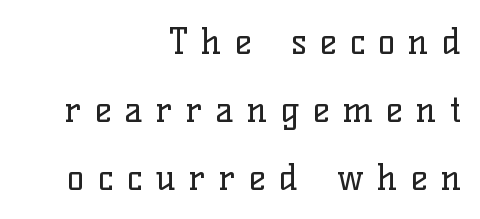
{"serif": "yes", "italic": "no", "bold": "no", "weight": "regular", "width": "normal", "stroke_contrast": "low", "x_height": "medium", "monospaced": "no", "underline": "no", "align": "right", "line_spacing_ratio": 1.89, "letter_spacing": "wide", "letter_spacing_em": 0.37, "glyph_px": 36}
